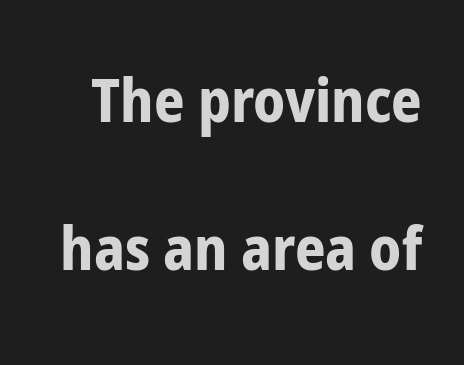
Q: Is the text bold? A: Yes.
Q: Is the text italic (slanted)? A: No, it is upright.
Q: Is the typeface a serif or a sans-serif typeface? A: Sans-serif.
Q: Is the text underlined? A: No.
Q: Is the spacing between letters normal or unusually wide? A: Normal.
Q: Is the spacing between lines tight, normal or loose? A: Loose.
Q: Width (condensed, normal, or wide)? A: Condensed.
Q: Stroke contrast? A: Low.
Q: x-height? A: Medium.
Q: Monospaced? A: No.
